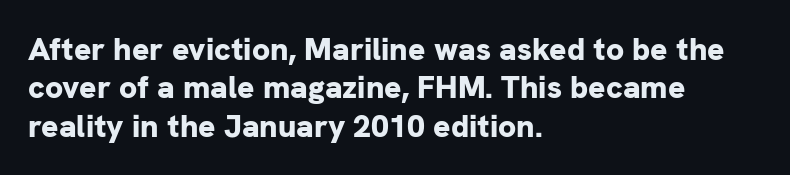
The image shows 32 px bold sans-serif type, upright; set left-aligned, line spacing 1.2x, normal letter spacing, not underlined; low stroke contrast and a medium x-height.
